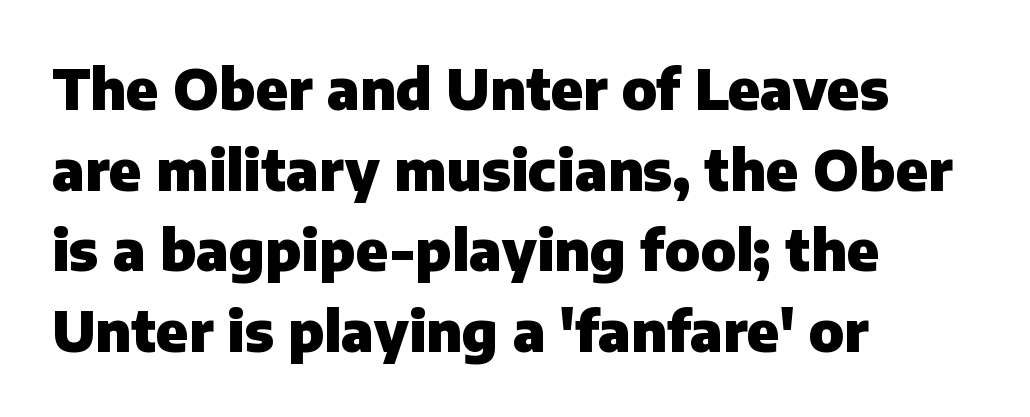
Q: Is the text bold? A: Yes.
Q: Is the text italic (slanted)? A: No, it is upright.
Q: Is the typeface a serif or a sans-serif typeface? A: Sans-serif.
Q: Is the text underlined? A: No.
Q: How is the paragraph aligned? A: Left-aligned.
Q: Is the spacing between letters normal or unusually wide? A: Normal.
Q: Is the spacing between lines tight, normal or loose? A: Normal.
Q: Width (condensed, normal, or wide)? A: Normal.
Q: Stroke contrast? A: Low.
Q: x-height? A: Medium.
Q: Monospaced? A: No.
